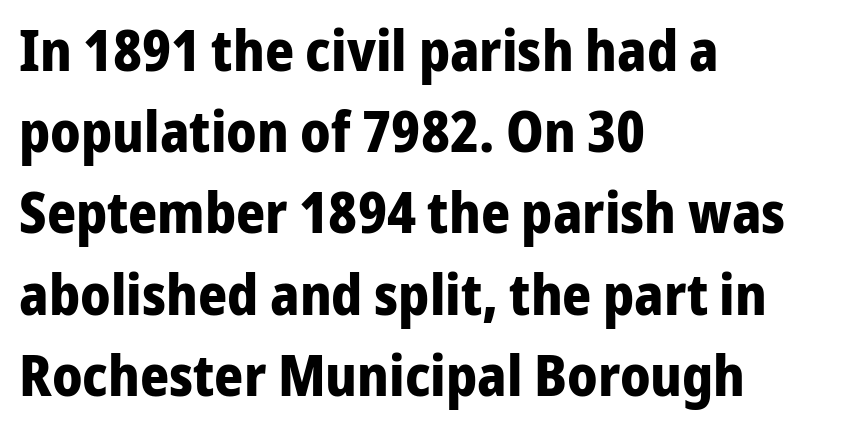
Q: Is the text bold? A: Yes.
Q: Is the text italic (slanted)? A: No, it is upright.
Q: Is the typeface a serif or a sans-serif typeface? A: Sans-serif.
Q: Is the text underlined? A: No.
Q: How is the paragraph aligned? A: Left-aligned.
Q: Is the spacing between letters normal or unusually wide? A: Normal.
Q: Is the spacing between lines tight, normal or loose? A: Normal.
Q: Width (condensed, normal, or wide)? A: Normal.
Q: Stroke contrast? A: Low.
Q: x-height? A: Medium.
Q: Monospaced? A: No.
